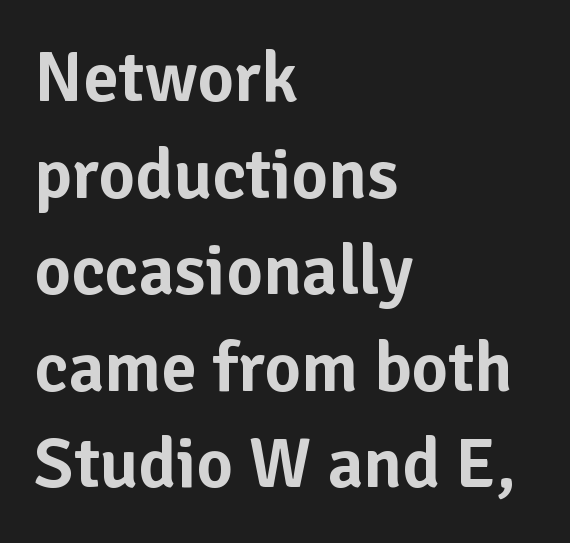
Caption: multi-line text, flush left, ragged right. To sum up the face: it is a sans, with no serifs. Does the leading feel generous? No, just average. It's the straight-up-and-down kind of type. The glyphs are unaccompanied by any horizontal stroke below them. The rendering uses natural spacing where letterforms have individual widths.
